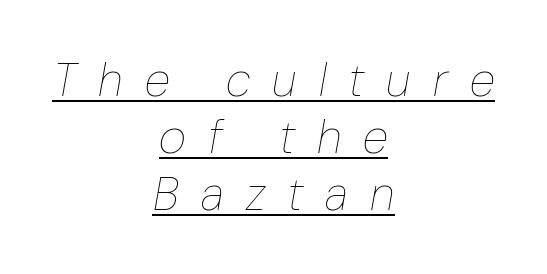
The image shows 47 px thin, condensed type, italic (leaning right); set centered, line spacing 1.21x, unusually wide letter spacing (+0.47 em), underlined; low stroke contrast and a medium x-height.
